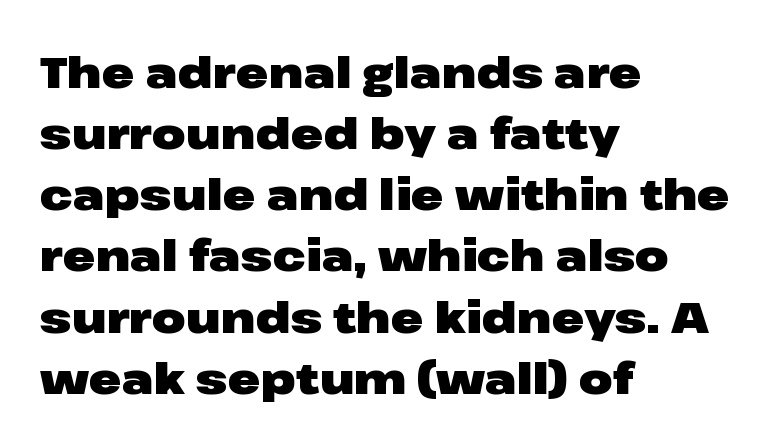
Q: Is the text bold? A: Yes.
Q: Is the text italic (slanted)? A: No, it is upright.
Q: Is the typeface a serif or a sans-serif typeface? A: Sans-serif.
Q: Is the text underlined? A: No.
Q: How is the paragraph aligned? A: Left-aligned.
Q: Is the spacing between letters normal or unusually wide? A: Normal.
Q: Is the spacing between lines tight, normal or loose? A: Normal.
Q: Width (condensed, normal, or wide)? A: Wide.
Q: Stroke contrast? A: Low.
Q: x-height? A: Medium.
Q: Monospaced? A: No.
